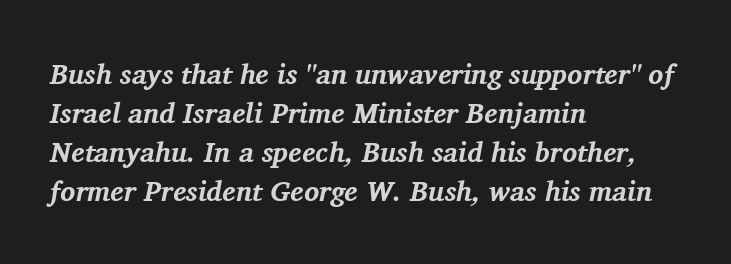
{"serif": "yes", "italic": "yes", "lean": "right", "slant_degrees": 11, "bold": "yes", "weight": "bold", "width": "normal", "stroke_contrast": "medium", "x_height": "medium", "monospaced": "no", "underline": "no", "align": "left", "line_spacing": "normal", "line_spacing_ratio": 1.39, "letter_spacing": "normal", "letter_spacing_em": 0.0, "glyph_px": 28}
